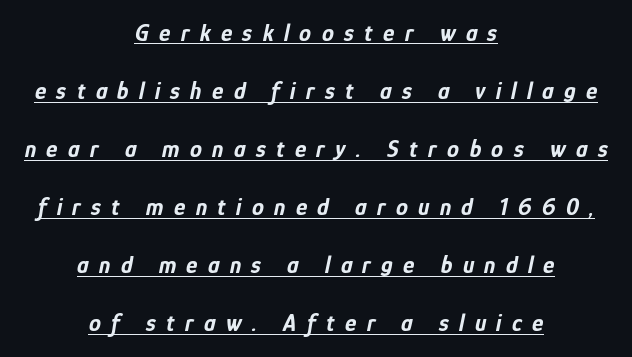
Q: Is the text bold? A: Yes.
Q: Is the text italic (slanted)? A: Yes, it leans right by about 12 degrees.
Q: Is the text underlined? A: Yes.
Q: How is the paragraph aligned? A: Centered.
Q: Is the spacing between letters normal or unusually wide? A: Unusually wide.
Q: Is the spacing between lines tight, normal or loose? A: Loose.
